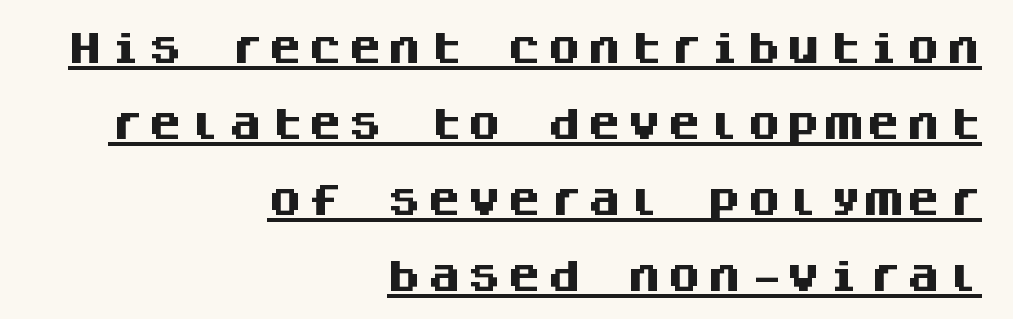
The image shows 35 px heavy sans-serif type, upright, monospaced; set right-aligned, loose line spacing (2.17x), underlined; medium stroke contrast and a large x-height.
